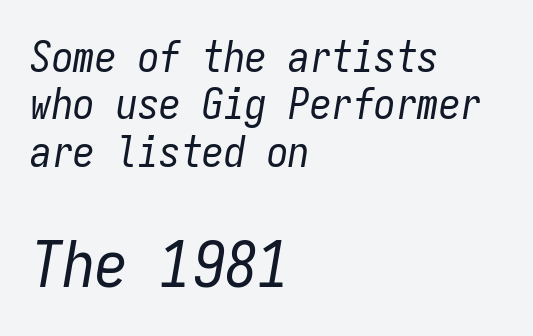
Q: Is the text bold? A: No.
Q: Is the text italic (slanted)? A: Yes, it leans right by about 9 degrees.
Q: Is the text underlined? A: No.
Q: How is the paragraph aligned? A: Left-aligned.
Q: Is the spacing between letters normal or unusually wide? A: Normal.
Q: Is the spacing between lines tight, normal or loose? A: Tight.
Q: Which block of text is set in a larger size, the first (top) or the second (bottom)? A: The second (bottom) one.
Q: Width (condensed, normal, or wide)? A: Condensed.
Q: Stroke contrast? A: Low.
Q: x-height? A: Medium.
Q: Monospaced? A: Yes.
